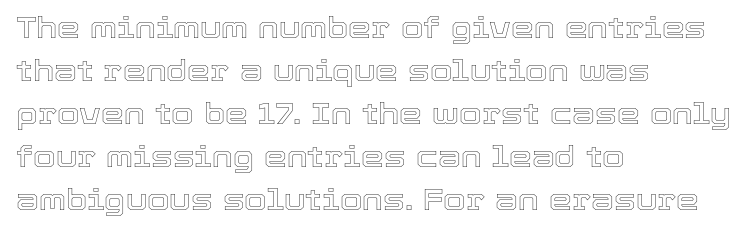
{"italic": "no", "width": "normal", "x_height": "medium", "monospaced": "no", "underline": "no", "align": "left", "line_spacing": "normal", "line_spacing_ratio": 1.48, "letter_spacing": "normal", "letter_spacing_em": 0.0, "glyph_px": 29}
